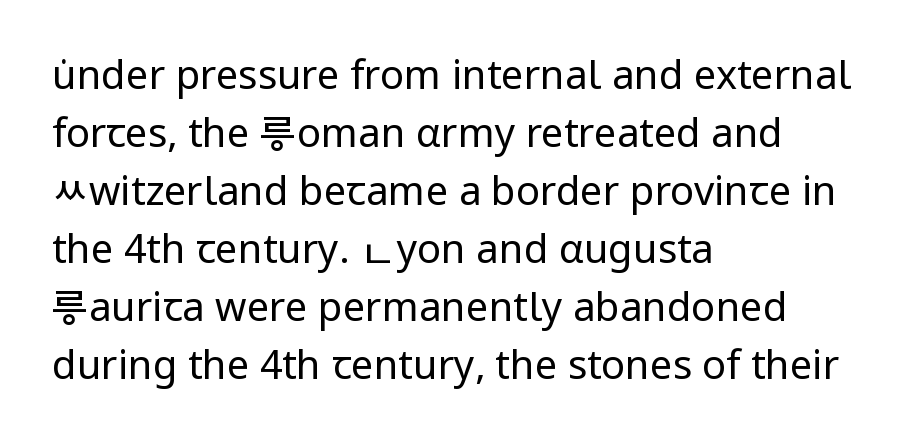
Q: Is the text bold? A: No.
Q: Is the text italic (slanted)? A: No, it is upright.
Q: Is the typeface a serif or a sans-serif typeface? A: Sans-serif.
Q: Is the text underlined? A: No.
Q: How is the paragraph aligned? A: Left-aligned.
Q: Is the spacing between letters normal or unusually wide? A: Normal.
Q: Is the spacing between lines tight, normal or loose? A: Normal.
Q: Width (condensed, normal, or wide)? A: Normal.
Q: Stroke contrast? A: Low.
Q: x-height? A: Medium.
Q: Monospaced? A: No.
